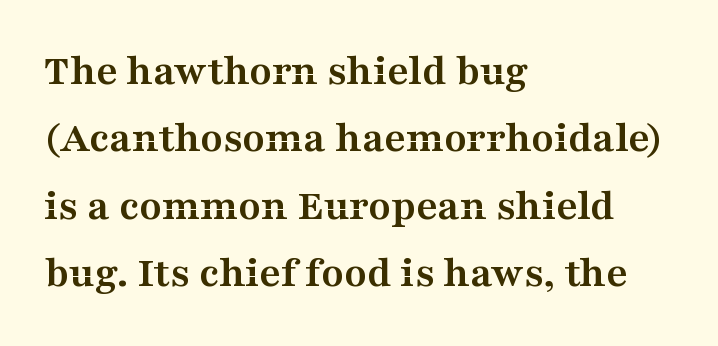
The line texture is even and compact thanks to regular tracking. Observe the serifs anchoring each vertical stroke in this sample. The strokes are fattened all the way to bold. Each new line begins a customary step beneath the previous one.
